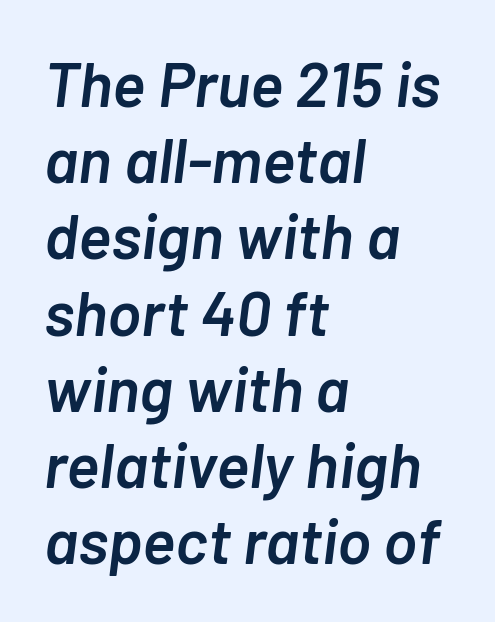
Each letter keeps its own natural width here, so spacing adapts to shape. The letters are semibold — heavier than regular but short of a full bold. The setting favours the left margin, as ordinary paragraphs usually do. Honestly, there is no underline to notice here at all. Look at the tracking — it's just the regular setting, nothing added. It's the slanting kind of type.
